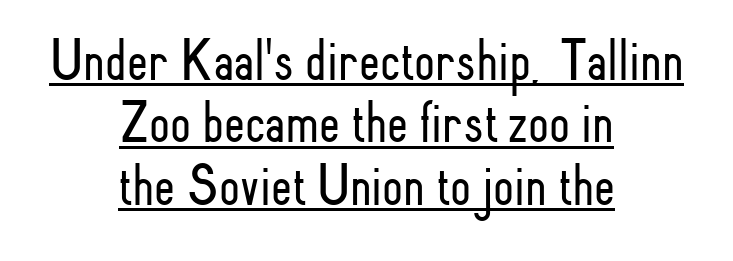
Q: Is the text bold? A: No.
Q: Is the text italic (slanted)? A: No, it is upright.
Q: Is the typeface a serif or a sans-serif typeface? A: Sans-serif.
Q: Is the text underlined? A: Yes.
Q: How is the paragraph aligned? A: Centered.
Q: Is the spacing between letters normal or unusually wide? A: Normal.
Q: Is the spacing between lines tight, normal or loose? A: Tight.
Q: Width (condensed, normal, or wide)? A: Condensed.
Q: Stroke contrast? A: Low.
Q: x-height? A: Small.
Q: Monospaced? A: No.
